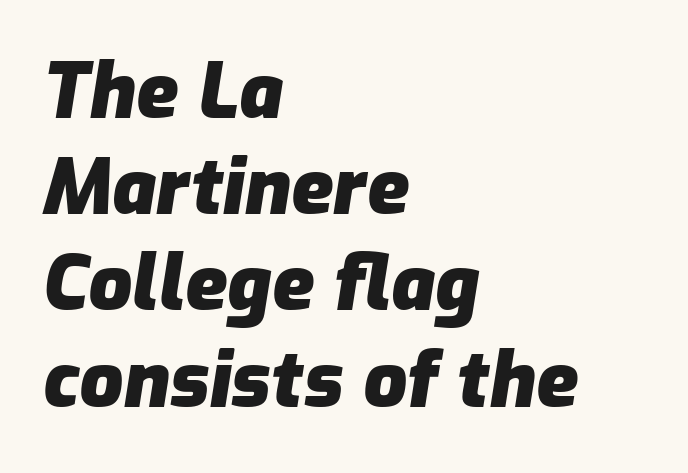
The image shows 77 px heavy type, italic (leaning right); set left-aligned, normal line spacing (1.25x), normal letter spacing, not underlined; low stroke contrast and a medium x-height.
